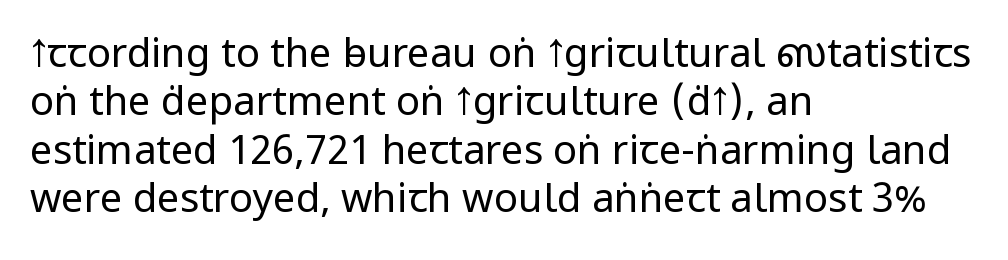
The image shows 40 px regular-weight, condensed sans-serif type, upright; set left-aligned, line spacing 1.21x, normal letter spacing, not underlined; low stroke contrast.
